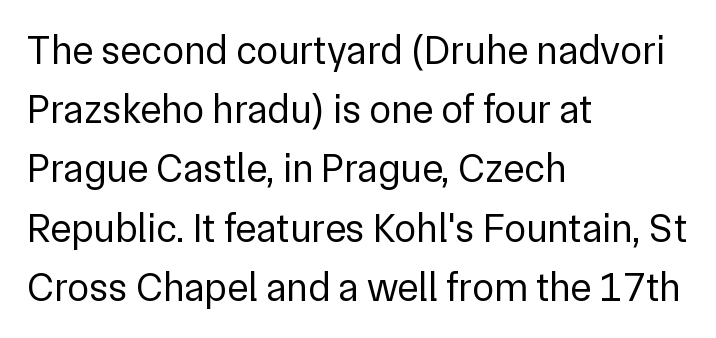
The image shows 40 px regular-weight sans-serif type, upright; set left-aligned, normal line spacing (1.48x), normal letter spacing, not underlined; low stroke contrast and a medium x-height.
